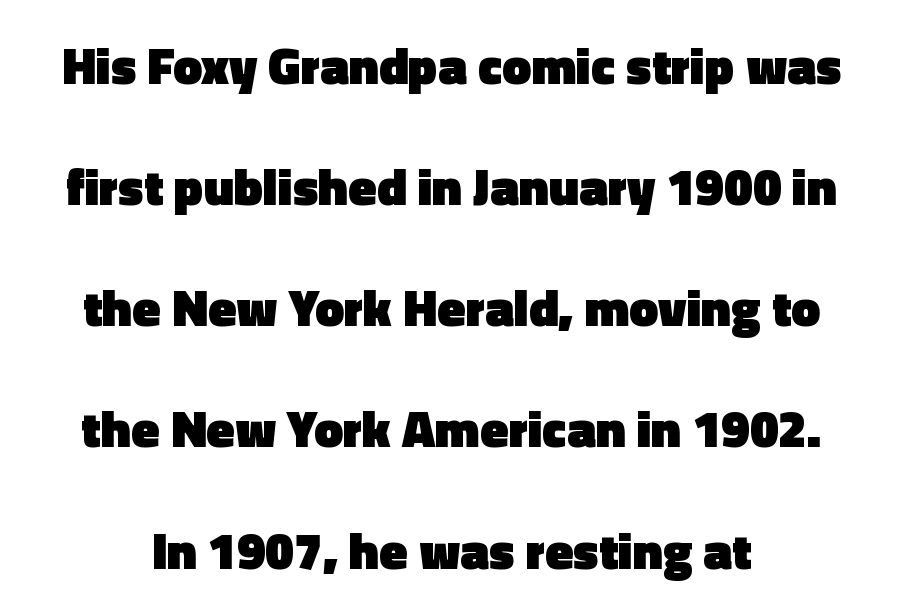
Q: Is the text bold? A: Yes.
Q: Is the text italic (slanted)? A: No, it is upright.
Q: Is the typeface a serif or a sans-serif typeface? A: Sans-serif.
Q: Is the text underlined? A: No.
Q: Is the spacing between letters normal or unusually wide? A: Normal.
Q: Is the spacing between lines tight, normal or loose? A: Loose.
Q: Width (condensed, normal, or wide)? A: Normal.
Q: x-height? A: Medium.
Q: Monospaced? A: No.
